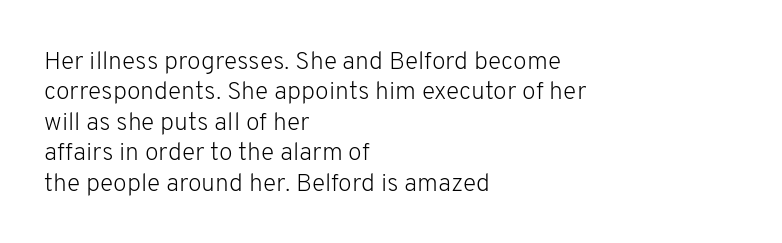
Nope, not italic — everything's standing straight. Only glyphs here, with clear space below each row. Leftover space on each line is placed entirely after the last word. The gaps between neighbouring characters are ordinary and unremarkable. A light-to-regular cut is what we see here.
